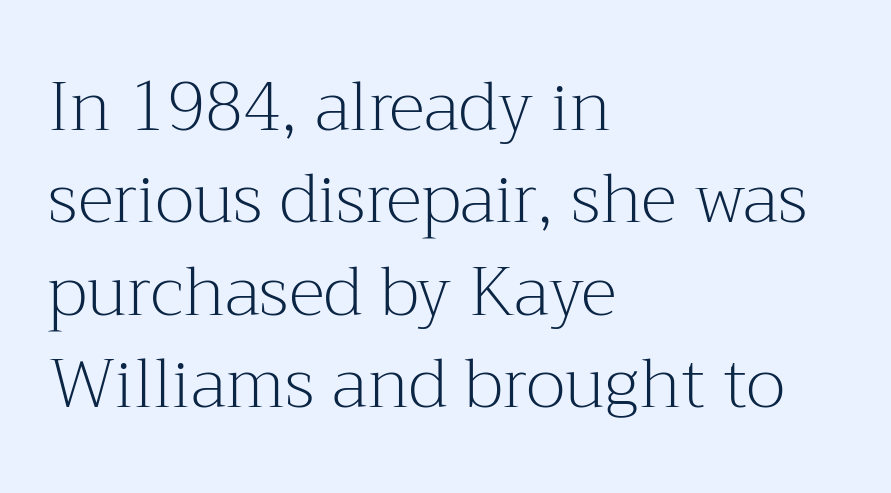
The image shows 68 px light serif type, upright; set left-aligned, normal line spacing (1.36x), normal letter spacing, not underlined; medium stroke contrast and a medium x-height.
